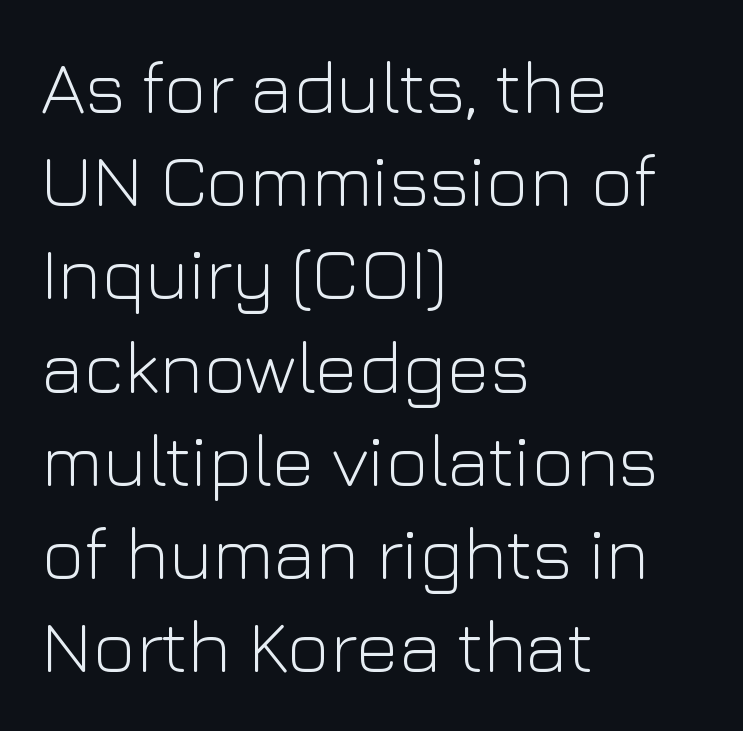
The image shows 74 px light sans-serif type, upright; set left-aligned, normal line spacing (1.26x), normal letter spacing, not underlined; low stroke contrast and a medium x-height.
